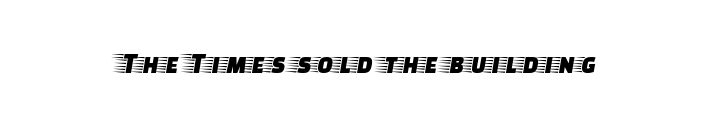
Q: Is the text italic (slanted)? A: Yes.
Q: Is the typeface a serif or a sans-serif typeface? A: Serif.
Q: Is the text underlined? A: No.
Q: Is the spacing between letters normal or unusually wide? A: Normal.
Q: Width (condensed, normal, or wide)? A: Wide.
Q: Stroke contrast? A: Low.
Q: x-height? A: Large.
Q: Monospaced? A: No.
